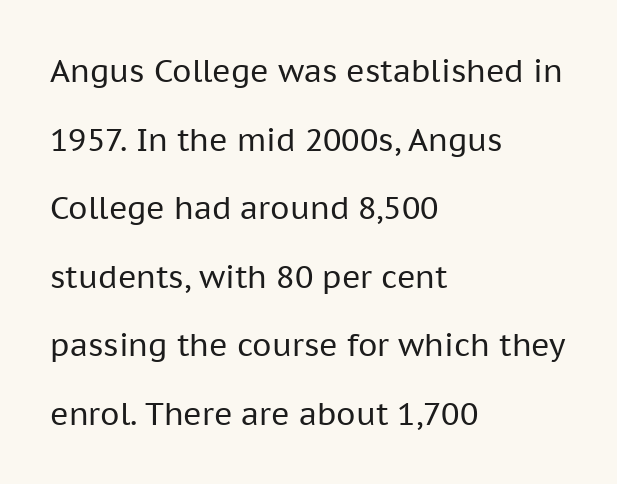
{"serif": "no", "italic": "no", "bold": "no", "weight": "regular", "width": "normal", "stroke_contrast": "low", "x_height": "medium", "monospaced": "no", "underline": "no", "align": "left", "line_spacing": "loose", "line_spacing_ratio": 2.21, "letter_spacing": "normal", "letter_spacing_em": 0.0, "glyph_px": 31}
